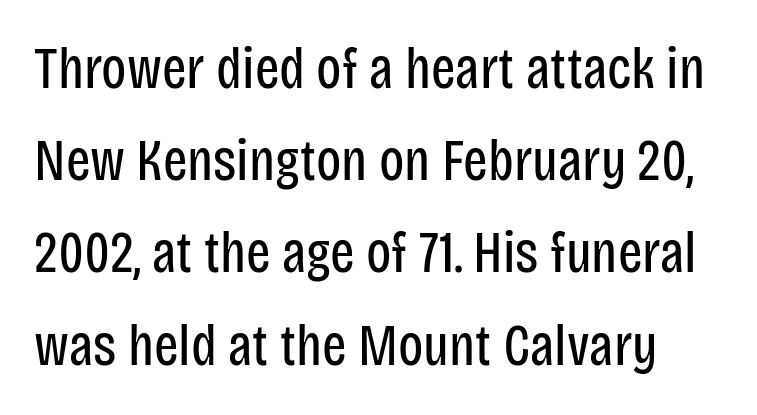
{"serif": "no", "italic": "no", "bold": "no", "weight": "regular", "width": "condensed", "stroke_contrast": "low", "x_height": "large", "monospaced": "no", "underline": "no", "line_spacing": "normal", "line_spacing_ratio": 1.59, "letter_spacing": "normal", "letter_spacing_em": 0.0, "glyph_px": 58}
